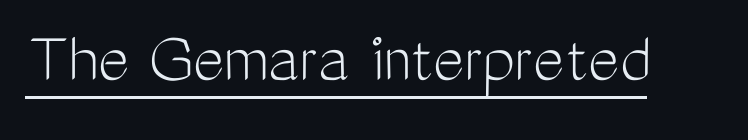
Q: Is the text bold? A: No.
Q: Is the text italic (slanted)? A: No, it is upright.
Q: Is the typeface a serif or a sans-serif typeface? A: Sans-serif.
Q: Is the text underlined? A: Yes.
Q: Is the spacing between letters normal or unusually wide? A: Normal.
Q: Width (condensed, normal, or wide)? A: Condensed.
Q: Stroke contrast? A: Medium.
Q: x-height? A: Medium.
Q: Monospaced? A: No.
